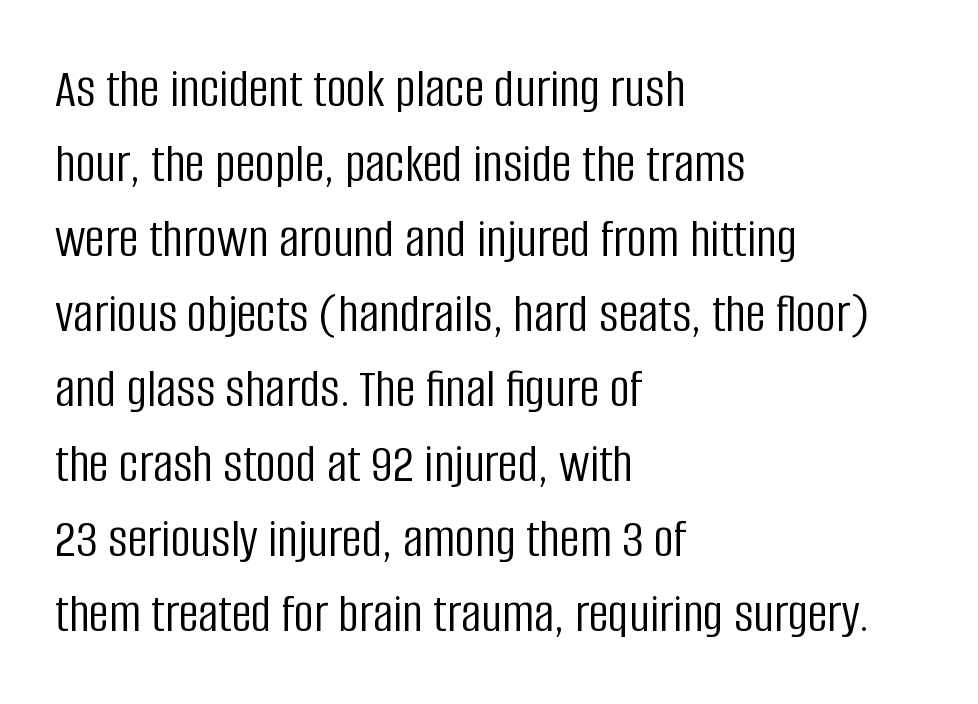
Q: Is the text bold? A: No.
Q: Is the text italic (slanted)? A: No, it is upright.
Q: Is the typeface a serif or a sans-serif typeface? A: Sans-serif.
Q: Is the text underlined? A: No.
Q: How is the paragraph aligned? A: Left-aligned.
Q: Is the spacing between letters normal or unusually wide? A: Normal.
Q: Is the spacing between lines tight, normal or loose? A: Normal.
Q: Width (condensed, normal, or wide)? A: Condensed.
Q: Stroke contrast? A: Low.
Q: x-height? A: Large.
Q: Monospaced? A: No.
